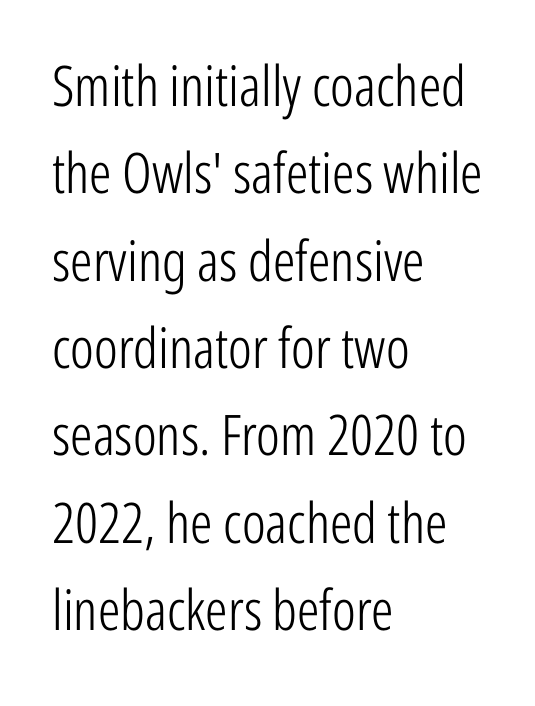
Baseline-to-baseline distance is the conventional proportion of letter height. Typeset ragged right — the left edge is the straight one. Ink coverage per letter is moderate at most. The rendering shows plain stroke endings on the letterforms — a sans-serif design. No word sits above an underline.
